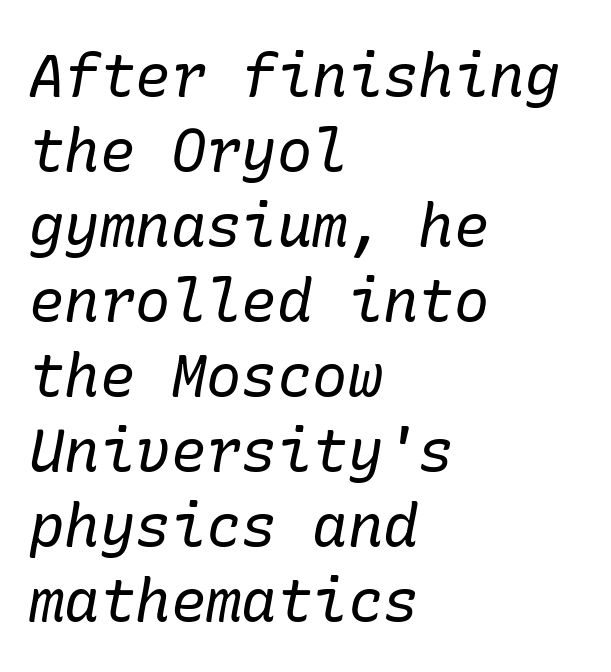
{"italic": "yes", "lean": "right", "slant_degrees": 10, "bold": "no", "weight": "regular", "width": "normal", "stroke_contrast": "low", "x_height": "medium", "underline": "no", "align": "left", "line_spacing": "normal", "line_spacing_ratio": 1.27, "letter_spacing": "normal", "letter_spacing_em": 0.0, "glyph_px": 59}
